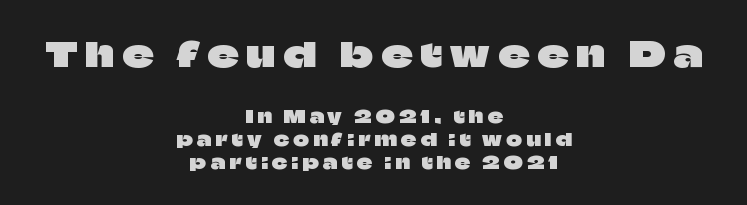
Q: Is the text italic (slanted)? A: No, it is upright.
Q: Is the typeface a serif or a sans-serif typeface? A: Sans-serif.
Q: Is the text underlined? A: No.
Q: How is the paragraph aligned? A: Centered.
Q: Is the spacing between letters normal or unusually wide? A: Unusually wide.
Q: Is the spacing between lines tight, normal or loose? A: Normal.
Q: Which block of text is set in a larger size, the first (top) or the second (bottom)? A: The first (top) one.
Q: Width (condensed, normal, or wide)? A: Normal.
Q: Stroke contrast? A: Low.
Q: x-height? A: Large.
Q: Monospaced? A: No.
